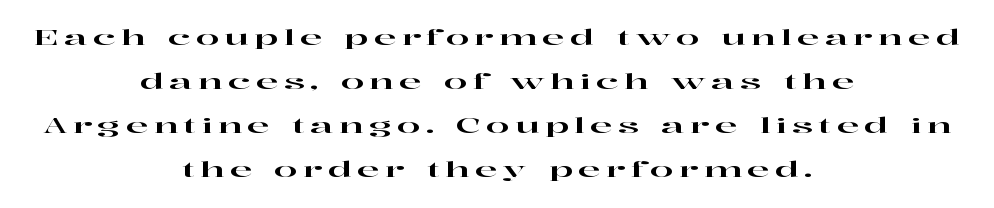
The typography opts for an upright posture over an oblique one. This rendering widens character spacing well past its baseline value. A typesetter would call this leading open, well beyond the default. Honestly, there is no underline to notice here at all. A centered setting, common on invitations and titles, is used for this passage.
